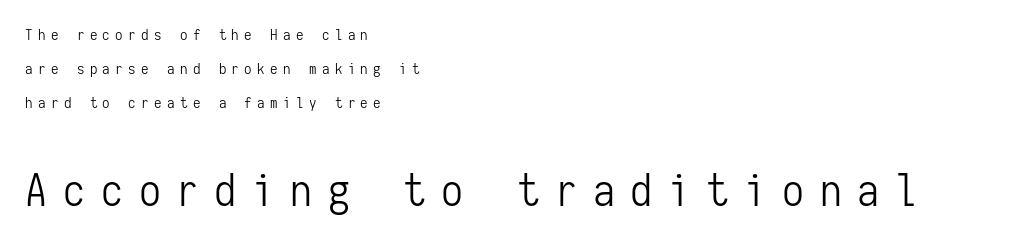
The image shows 44 px light, condensed sans-serif type, upright, monospaced; set left-aligned, loose line spacing (2.28x), unusually wide letter spacing (+0.36 em), not underlined; the second (bottom) block is 2.93x larger; low stroke contrast and a medium x-height.
